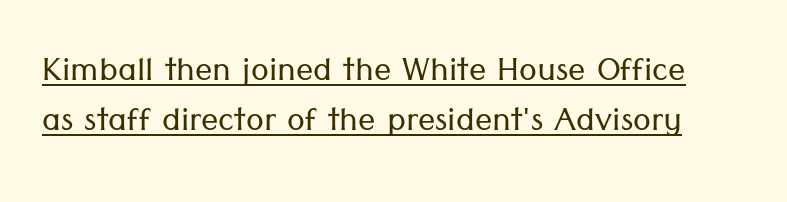
Q: Is the text bold? A: No.
Q: Is the text italic (slanted)? A: No, it is upright.
Q: Is the typeface a serif or a sans-serif typeface? A: Sans-serif.
Q: Is the text underlined? A: Yes.
Q: Is the spacing between letters normal or unusually wide? A: Normal.
Q: Width (condensed, normal, or wide)? A: Normal.
Q: Stroke contrast? A: Low.
Q: x-height? A: Medium.
Q: Monospaced? A: No.
